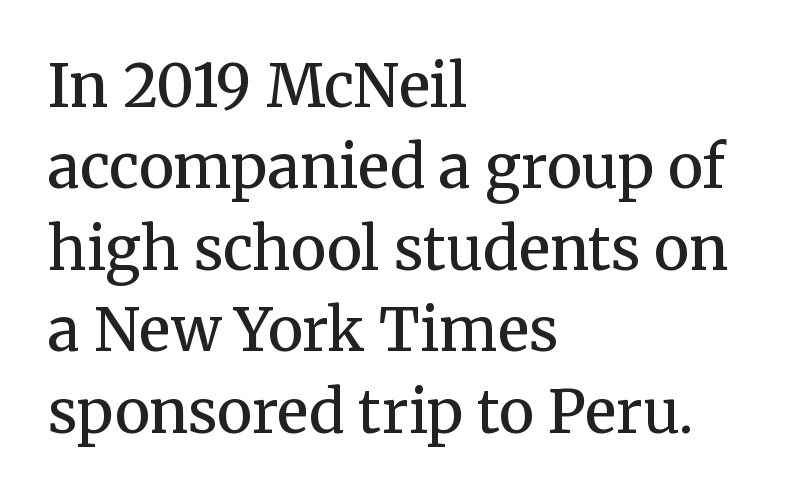
Q: Is the text bold? A: Semi-bold.
Q: Is the text italic (slanted)? A: No, it is upright.
Q: Is the typeface a serif or a sans-serif typeface? A: Serif.
Q: Is the text underlined? A: No.
Q: How is the paragraph aligned? A: Left-aligned.
Q: Is the spacing between letters normal or unusually wide? A: Normal.
Q: Is the spacing between lines tight, normal or loose? A: Normal.
Q: Width (condensed, normal, or wide)? A: Normal.
Q: Stroke contrast? A: Medium.
Q: x-height? A: Medium.
Q: Monospaced? A: No.
